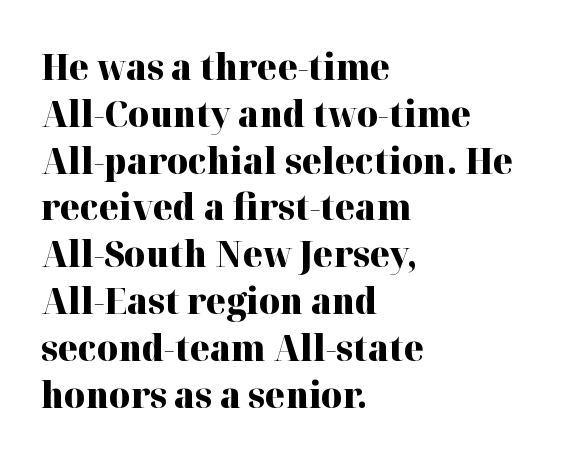
Type style note: has serifs. Just letters on the line, the space beneath them empty. The designer left line spacing at the default. The characters look thick and weighty, a clear bold. These lines are set flush left with a ragged right edge. Rendered with straight, roman letterforms.
